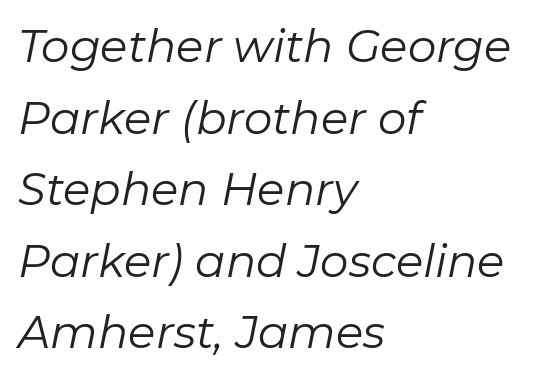
{"italic": "yes", "lean": "right", "slant_degrees": 11, "bold": "no", "weight": "regular", "width": "normal", "stroke_contrast": "low", "x_height": "medium", "monospaced": "no", "underline": "no", "align": "left", "line_spacing": "normal", "line_spacing_ratio": 1.59, "letter_spacing": "normal", "letter_spacing_em": 0.0, "glyph_px": 45}
